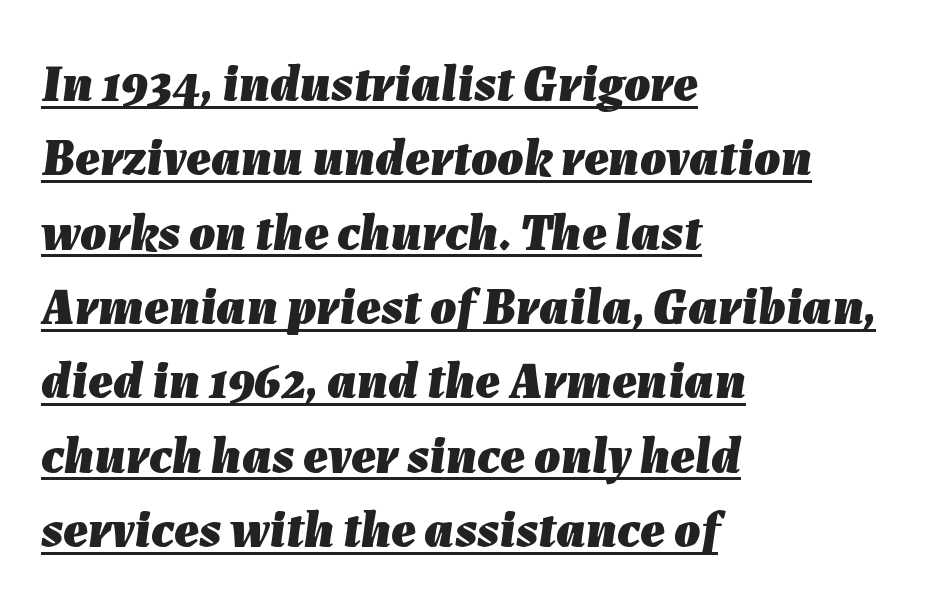
This is oblique type, the kind used for emphasis or titles. Here the designer chose a conventional face with non-uniform glyph widths. A rule runs beneath these lines of type. Heft: maximum for text — a bold.
